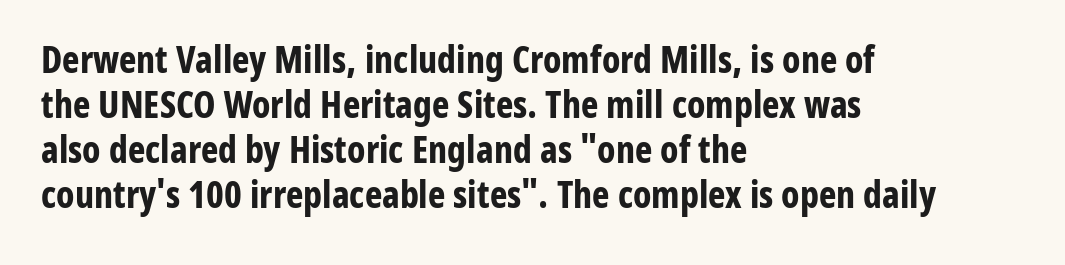
{"serif": "no", "italic": "no", "bold": "yes", "weight": "bold", "width": "condensed", "stroke_contrast": "low", "x_height": "medium", "monospaced": "no", "underline": "no", "align": "left", "line_spacing_ratio": 1.22, "letter_spacing": "normal", "letter_spacing_em": 0.0, "glyph_px": 37}
